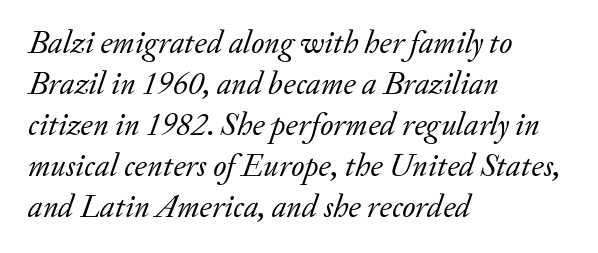
Q: Is the text bold? A: No.
Q: Is the text italic (slanted)? A: Yes, it leans right by about 20 degrees.
Q: Is the typeface a serif or a sans-serif typeface? A: Serif.
Q: Is the text underlined? A: No.
Q: How is the paragraph aligned? A: Left-aligned.
Q: Is the spacing between letters normal or unusually wide? A: Normal.
Q: Is the spacing between lines tight, normal or loose? A: Normal.
Q: Width (condensed, normal, or wide)? A: Normal.
Q: Stroke contrast? A: Low.
Q: x-height? A: Small.
Q: Monospaced? A: No.
